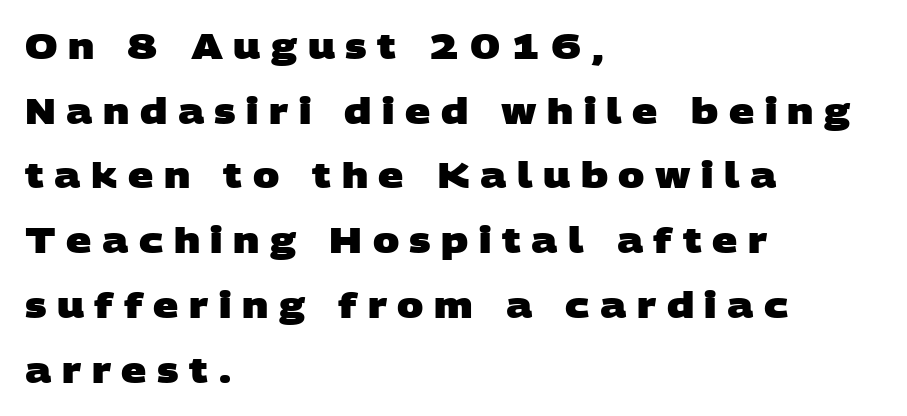
Chunky letters — that's bold for sure. The baseline area is clear. Teacher's note: observe the even left margin — that is flush-left alignment. Spacing verdict: proportional, widths tailored to each character.
